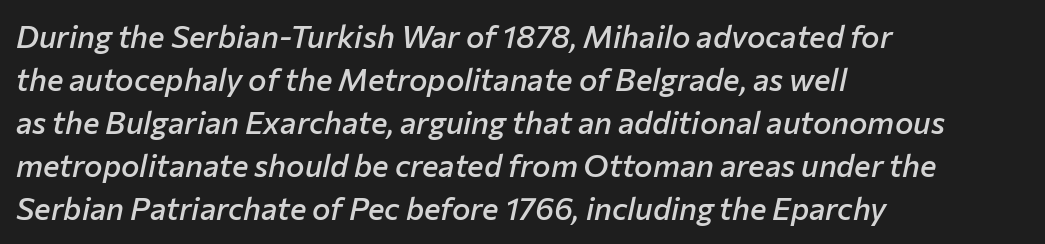
Q: Is the text bold? A: Semi-bold.
Q: Is the text italic (slanted)? A: Yes, it leans right by about 12 degrees.
Q: Is the text underlined? A: No.
Q: How is the paragraph aligned? A: Left-aligned.
Q: Is the spacing between letters normal or unusually wide? A: Normal.
Q: Is the spacing between lines tight, normal or loose? A: Normal.
Q: Width (condensed, normal, or wide)? A: Normal.
Q: Stroke contrast? A: Low.
Q: x-height? A: Medium.
Q: Monospaced? A: No.
